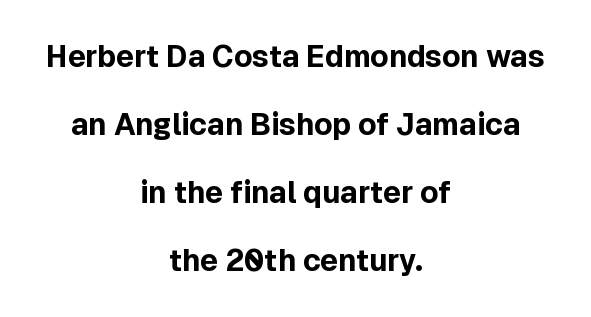
{"serif": "no", "italic": "no", "bold": "yes", "weight": "bold", "width": "normal", "x_height": "medium", "monospaced": "no", "underline": "no", "align": "center", "line_spacing": "loose", "line_spacing_ratio": 2.27, "letter_spacing": "normal", "letter_spacing_em": 0.0, "glyph_px": 30}
